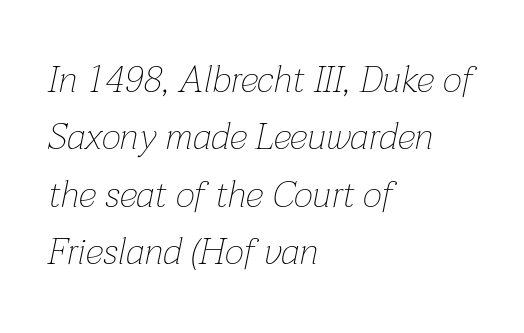
Q: Is the text bold? A: No.
Q: Is the text italic (slanted)? A: Yes, it leans right by about 12 degrees.
Q: Is the text underlined? A: No.
Q: How is the paragraph aligned? A: Left-aligned.
Q: Is the spacing between letters normal or unusually wide? A: Normal.
Q: Is the spacing between lines tight, normal or loose? A: Normal.
Q: Width (condensed, normal, or wide)? A: Normal.
Q: Stroke contrast? A: Low.
Q: x-height? A: Medium.
Q: Monospaced? A: No.
